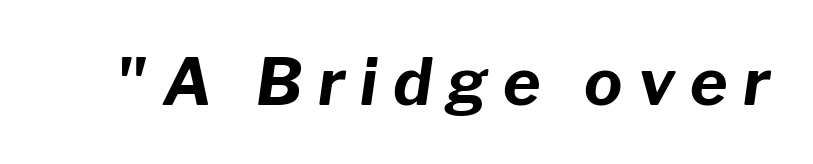
The image shows 64 px bold type, italic (leaning right); set unusually wide letter spacing (+0.24 em), not underlined; low stroke contrast and a medium x-height.
